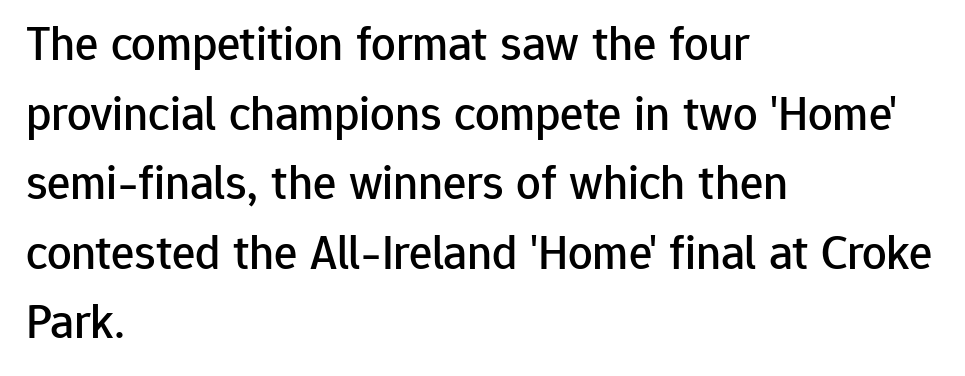
Q: Is the text italic (slanted)? A: No, it is upright.
Q: Is the typeface a serif or a sans-serif typeface? A: Sans-serif.
Q: Is the text underlined? A: No.
Q: How is the paragraph aligned? A: Left-aligned.
Q: Is the spacing between letters normal or unusually wide? A: Normal.
Q: Is the spacing between lines tight, normal or loose? A: Normal.
Q: Width (condensed, normal, or wide)? A: Normal.
Q: Stroke contrast? A: Low.
Q: x-height? A: Medium.
Q: Monospaced? A: No.
